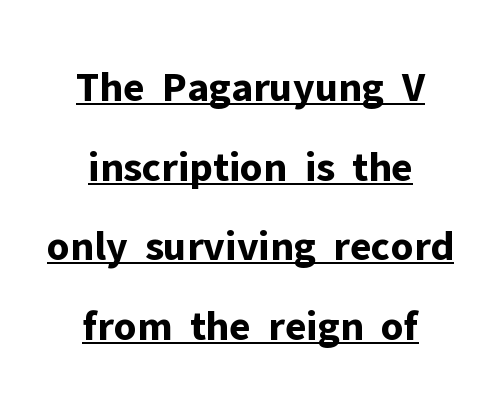
{"serif": "no", "italic": "no", "bold": "yes", "weight": "bold", "width": "normal", "stroke_contrast": "low", "x_height": "medium", "monospaced": "no", "underline": "yes", "align": "center", "line_spacing_ratio": 1.85, "letter_spacing": "normal", "letter_spacing_em": 0.0, "glyph_px": 43}
